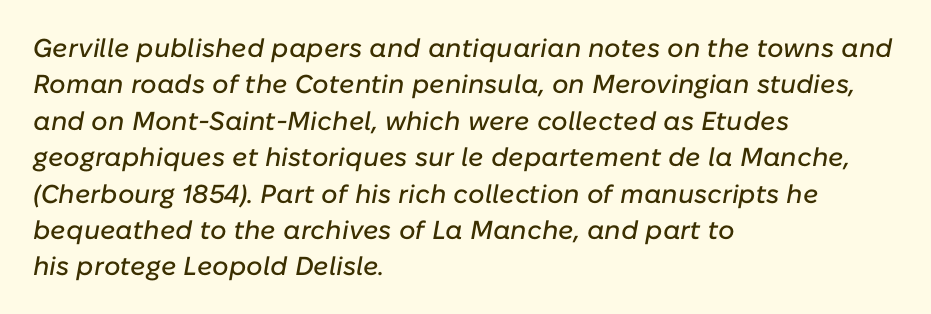
The image shows 26 px text type, italic (leaning right); set left-aligned, normal line spacing (1.4x), normal letter spacing, not underlined.
